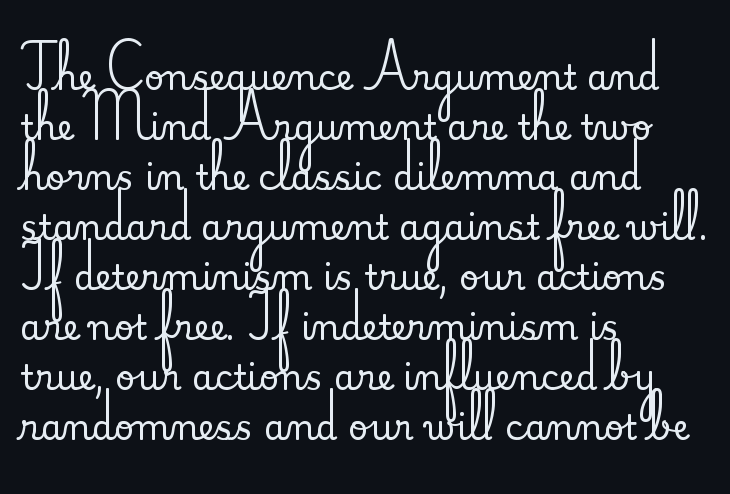
{"serif": "yes", "italic": "no", "width": "normal", "stroke_contrast": "medium", "x_height": "small", "monospaced": "no", "underline": "no", "align": "left", "line_spacing": "normal", "line_spacing_ratio": 1.43, "letter_spacing": "normal", "letter_spacing_em": 0.0, "glyph_px": 35}
